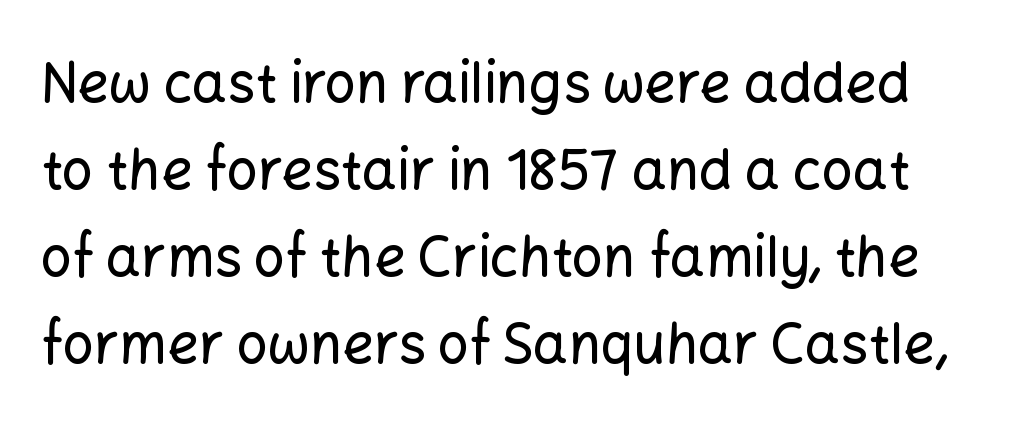
The image shows 55 px sans-serif type, upright; set normal line spacing (1.58x), normal letter spacing, not underlined; low stroke contrast and a medium x-height.
